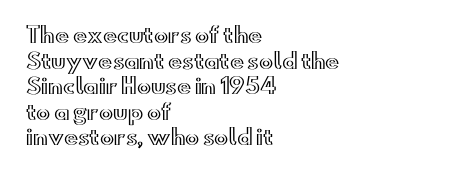
Line beginnings align vertically; line endings do not. Posture: vertical. A typesetter would call this zero additional tracking. The baseline area is clear.
